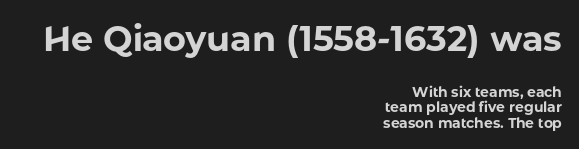
Q: Is the text bold? A: Yes.
Q: Is the text italic (slanted)? A: No, it is upright.
Q: Is the typeface a serif or a sans-serif typeface? A: Sans-serif.
Q: Is the text underlined? A: No.
Q: How is the paragraph aligned? A: Right-aligned.
Q: Is the spacing between letters normal or unusually wide? A: Normal.
Q: Is the spacing between lines tight, normal or loose? A: Tight.
Q: Which block of text is set in a larger size, the first (top) or the second (bottom)? A: The first (top) one.
Q: Width (condensed, normal, or wide)? A: Normal.
Q: Stroke contrast? A: Low.
Q: x-height? A: Medium.
Q: Monospaced? A: No.
